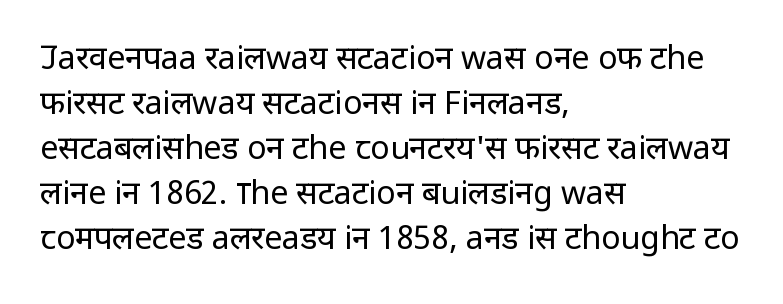
Letters have the restrained weight of plain body copy at most. The passage shown is typed in a proportional face where columns would drift. Line spacing here is normal. Short note: letters normally spaced. Underlining? Definitely not there.
